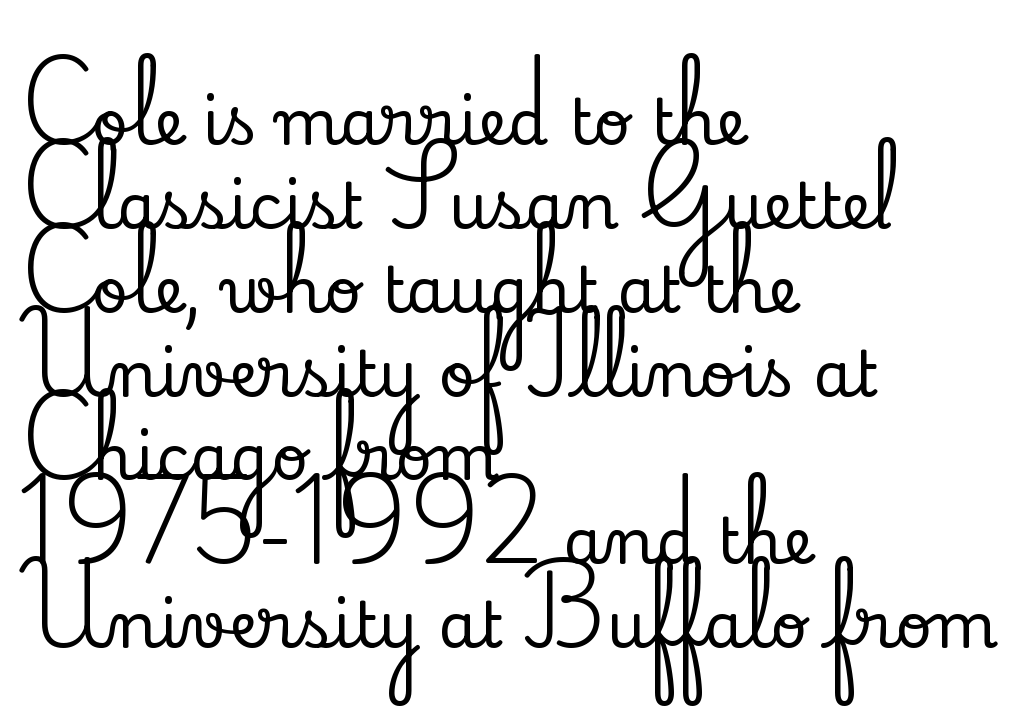
The image shows 64 px serif type, upright; set left-aligned, normal line spacing (1.31x), normal letter spacing, not underlined; low stroke contrast and a small x-height.
